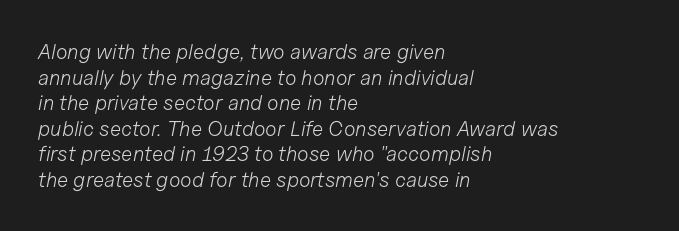
Q: Is the text bold? A: No.
Q: Is the text italic (slanted)? A: Yes, it leans right by about 11 degrees.
Q: Is the text underlined? A: No.
Q: How is the paragraph aligned? A: Left-aligned.
Q: Is the spacing between letters normal or unusually wide? A: Normal.
